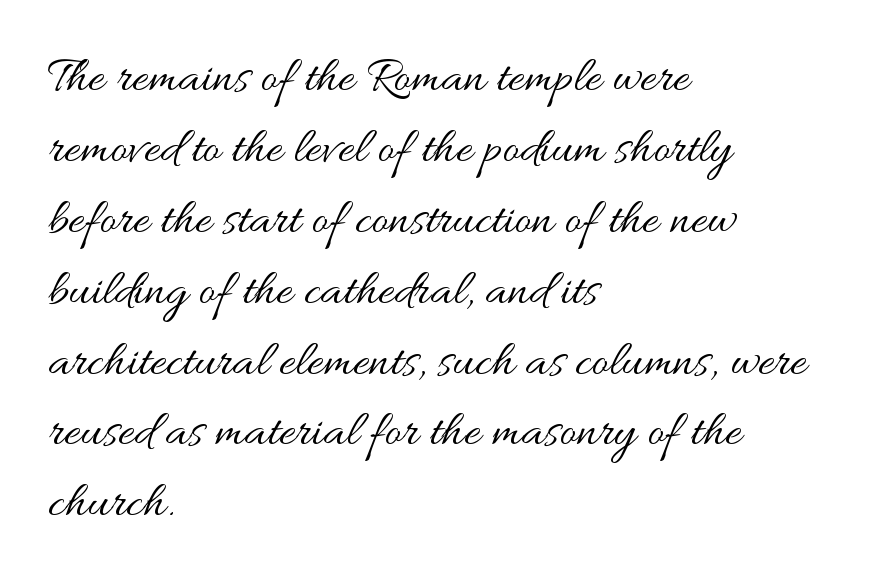
Q: Is the text bold? A: No.
Q: Is the text italic (slanted)? A: Yes.
Q: Is the text underlined? A: No.
Q: How is the paragraph aligned? A: Left-aligned.
Q: Is the spacing between letters normal or unusually wide? A: Normal.
Q: Is the spacing between lines tight, normal or loose? A: Normal.
Q: Width (condensed, normal, or wide)? A: Wide.
Q: Stroke contrast? A: Medium.
Q: x-height? A: Small.
Q: Monospaced? A: No.
